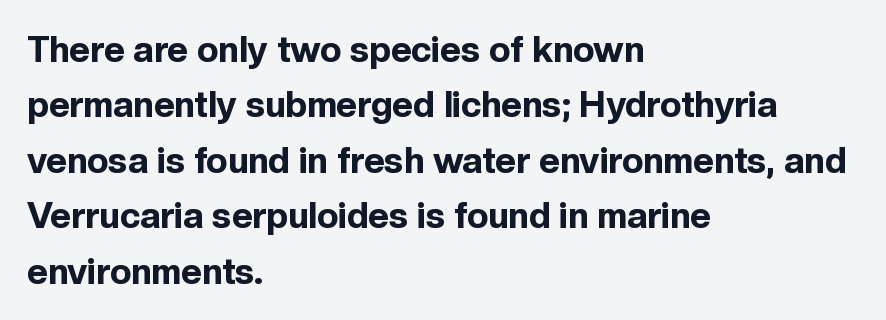
Does the lettering tilt? It doesn't — this is upright. Observe the ordinary spacing: letters are neighbours, not strangers. The paragraph has a hard left edge and a soft right edge. No feet cap the strokes, marking this as sans-serif type. Looks like regular typesetting: each glyph gets only the width it needs.
